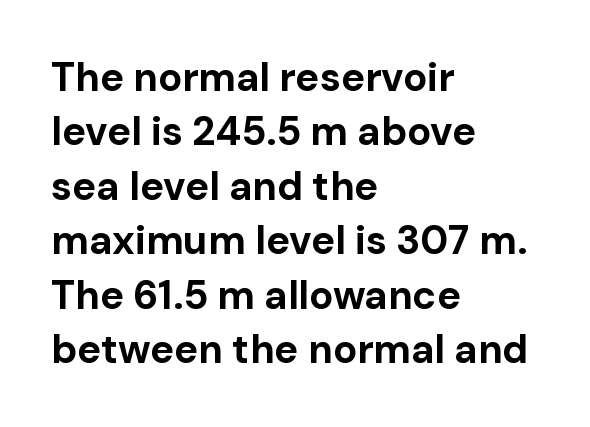
{"serif": "no", "italic": "no", "bold": "yes", "weight": "bold", "width": "normal", "stroke_contrast": "low", "x_height": "medium", "monospaced": "no", "underline": "no", "align": "left", "line_spacing": "normal", "line_spacing_ratio": 1.36, "letter_spacing": "normal", "letter_spacing_em": 0.0, "glyph_px": 40}
